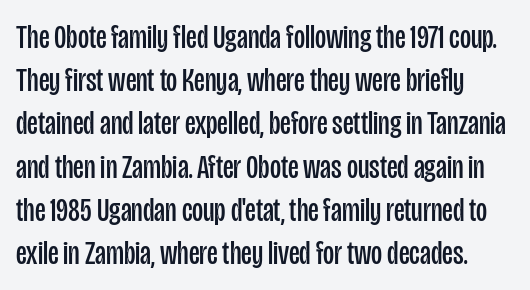
How would I describe the line gaps? Plain and ordinary. Letters rest on an invisible, unmarked baseline. The font sits on the lighter half of the weight spectrum, regular included. Standard letterfit; no display-style spreading of the glyphs.
